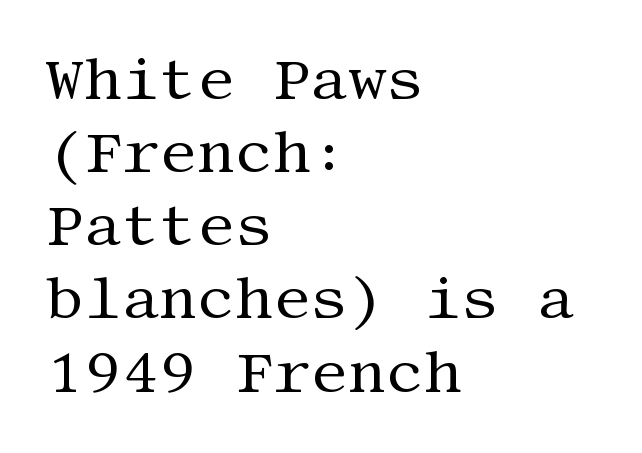
The image shows 59 px regular-weight serif type, upright; set left-aligned, line spacing 1.24x, normal letter spacing, not underlined; medium stroke contrast and a large x-height.
